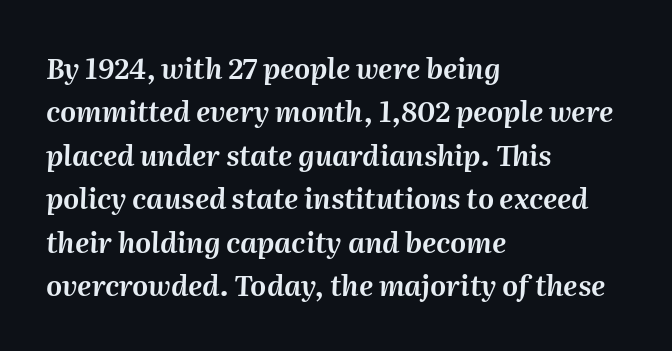
Q: Is the text italic (slanted)? A: Yes, it leans right by about 2 degrees.
Q: Is the text underlined? A: No.
Q: How is the paragraph aligned? A: Left-aligned.
Q: Is the spacing between letters normal or unusually wide? A: Normal.
Q: Is the spacing between lines tight, normal or loose? A: Normal.
Q: Width (condensed, normal, or wide)? A: Normal.
Q: Stroke contrast? A: Medium.
Q: x-height? A: Medium.
Q: Monospaced? A: No.
